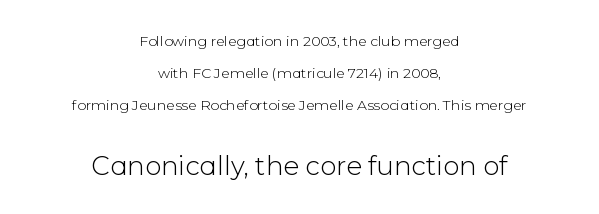
The image shows 26 px text type, upright; set centered, loose line spacing (2.28x), normal letter spacing, not underlined; the second (bottom) block is 1.86x larger.
